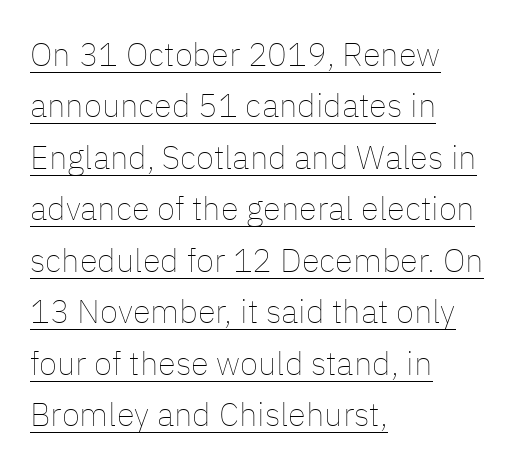
{"italic": "no", "bold": "no", "weight": "thin", "width": "normal", "stroke_contrast": "low", "x_height": "medium", "monospaced": "no", "underline": "yes", "align": "left", "line_spacing": "normal", "line_spacing_ratio": 1.56, "letter_spacing": "normal", "letter_spacing_em": 0.0, "glyph_px": 33}
